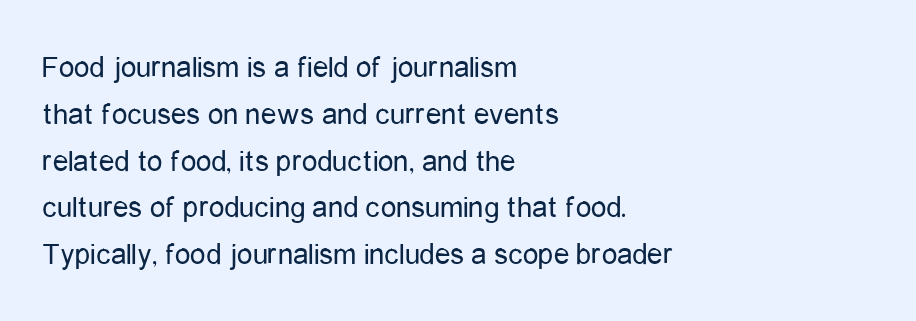
Q: Is the text bold? A: No.
Q: Is the text italic (slanted)? A: No, it is upright.
Q: Is the typeface a serif or a sans-serif typeface? A: Sans-serif.
Q: Is the text underlined? A: No.
Q: How is the paragraph aligned? A: Left-aligned.
Q: Is the spacing between letters normal or unusually wide? A: Normal.
Q: Is the spacing between lines tight, normal or loose? A: Normal.
Q: Width (condensed, normal, or wide)? A: Condensed.
Q: Stroke contrast? A: Low.
Q: x-height? A: Medium.
Q: Monospaced? A: No.
